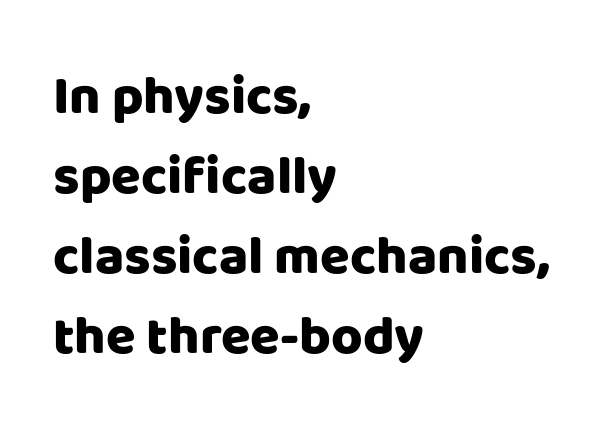
{"serif": "no", "italic": "no", "bold": "yes", "weight": "heavy", "width": "normal", "stroke_contrast": "low", "x_height": "large", "monospaced": "no", "underline": "no", "align": "left", "line_spacing": "normal", "line_spacing_ratio": 1.48, "letter_spacing": "normal", "letter_spacing_em": 0.0, "glyph_px": 54}
